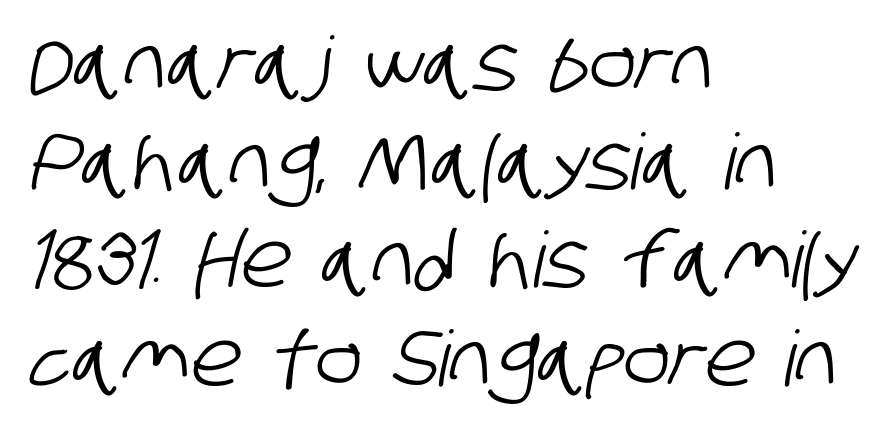
These lines are rendered in a variable-pitch font. No feet cap the strokes, marking this as sans-serif type. Caption: multi-line text, flush left, ragged right. The line texture is even and compact thanks to regular tracking.
